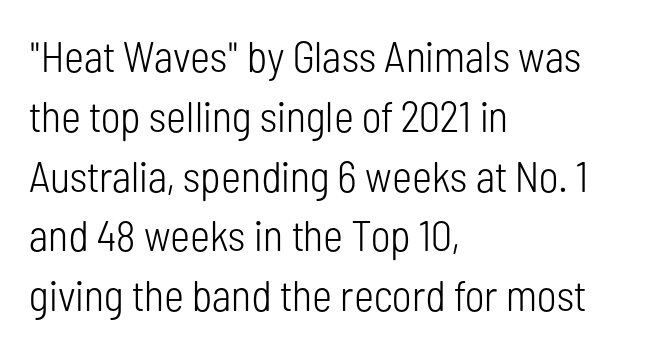
Q: Is the text bold? A: No.
Q: Is the text italic (slanted)? A: No, it is upright.
Q: Is the typeface a serif or a sans-serif typeface? A: Sans-serif.
Q: Is the text underlined? A: No.
Q: How is the paragraph aligned? A: Left-aligned.
Q: Is the spacing between letters normal or unusually wide? A: Normal.
Q: Is the spacing between lines tight, normal or loose? A: Normal.
Q: Width (condensed, normal, or wide)? A: Condensed.
Q: Stroke contrast? A: Low.
Q: x-height? A: Medium.
Q: Monospaced? A: No.
